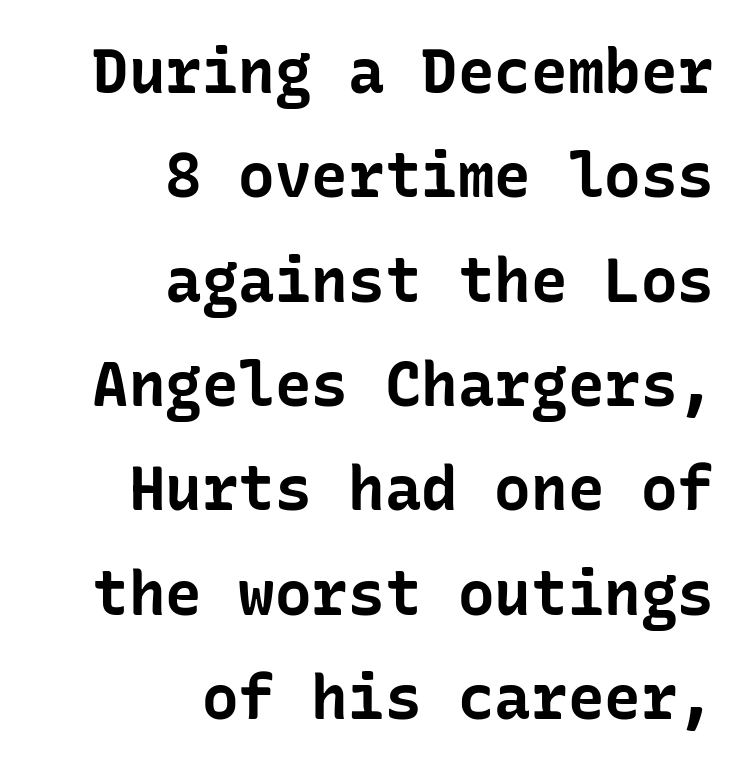
The image shows 61 px bold sans-serif type, upright; set right-aligned, line spacing 1.71x, normal letter spacing, not underlined; low stroke contrast and a medium x-height.
